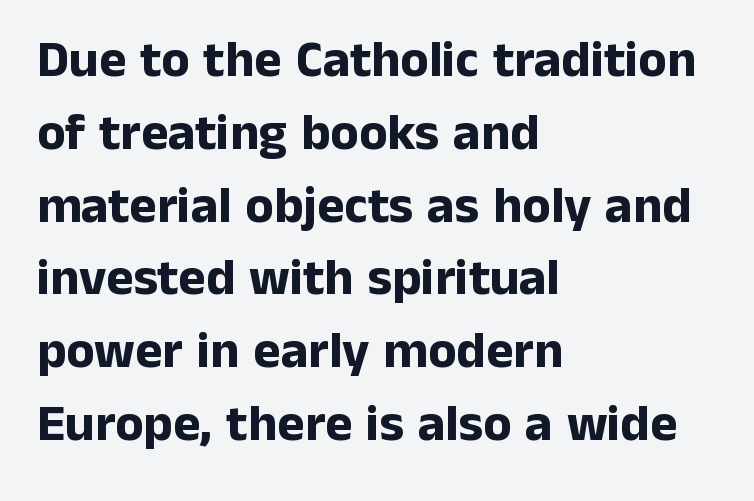
{"serif": "no", "italic": "no", "bold": "yes", "weight": "bold", "width": "normal", "stroke_contrast": "low", "x_height": "medium", "monospaced": "no", "underline": "no", "align": "left", "line_spacing": "normal", "line_spacing_ratio": 1.4, "letter_spacing": "normal", "letter_spacing_em": 0.0, "glyph_px": 52}
